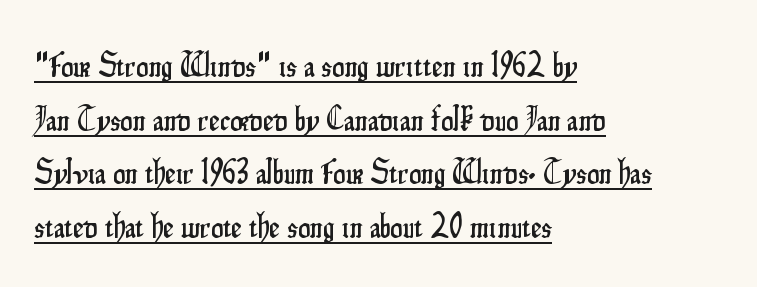
The image shows 34 px condensed sans-serif type, upright; set left-aligned, normal line spacing (1.58x), normal letter spacing, underlined; low stroke contrast and a small x-height.
